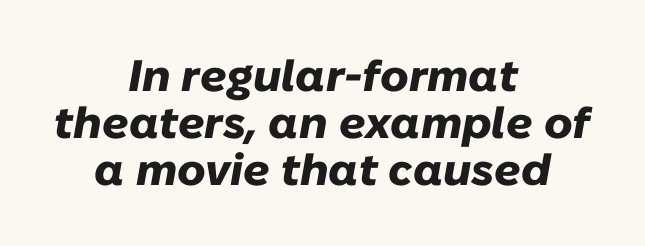
The setting favours the middle, as headings and verse often do. Is this a fixed-width face? No — the glyphs have proportional, varying widths. Does extra space separate the letters? No, they use regular spacing. Compared with typical paragraphs, the rows here are closer together. Only glyphs here, with clear space below each row.
